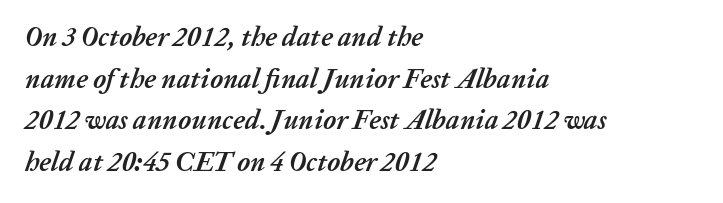
Each word holds together tightly as a unit, with standard inter-letter gaps. A clean baseline with only descenders dipping below it. These lines stack with their left ends in a neat column. The glyphs have the mass of a bold cut. The designer left line spacing at the default.
